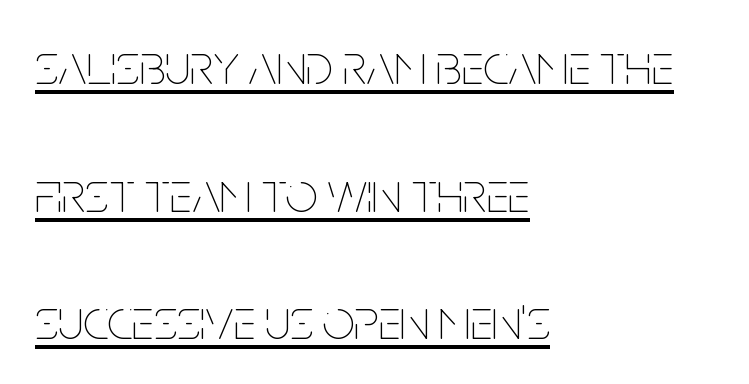
Beneath each row of characters lies a ruled line. The compositor pushed each line to the left boundary. You could fit nearly another row in the gap between these rows. The line texture is even and compact thanks to regular tracking.
